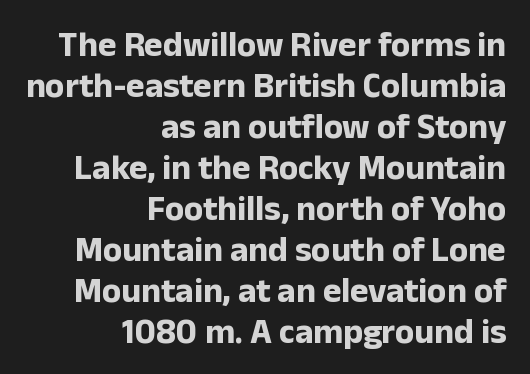
The image shows 35 px bold sans-serif type, upright; set right-aligned, line spacing 1.17x, normal letter spacing, not underlined; low stroke contrast and a medium x-height.
